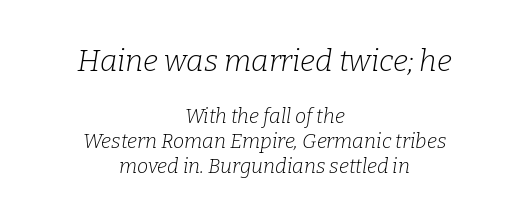
{"serif": "yes", "italic": "yes", "lean": "right", "slant_degrees": 9, "bold": "no", "weight": "light", "width": "normal", "stroke_contrast": "low", "x_height": "medium", "monospaced": "no", "underline": "no", "align": "center", "line_spacing": "normal", "line_spacing_ratio": 1.26, "letter_spacing": "normal", "letter_spacing_em": 0.0, "larger_block": "first", "size_ratio": 1.5, "glyph_px": 30}
